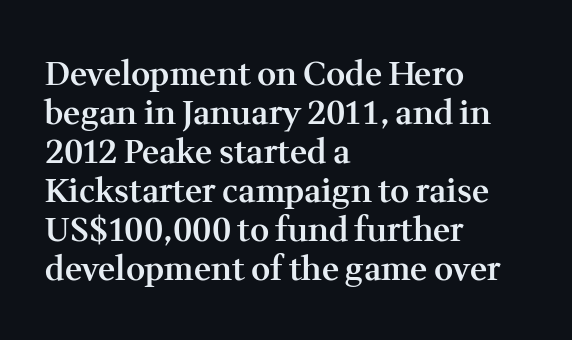
{"serif": "yes", "italic": "no", "bold": "semi", "weight": "semibold", "width": "normal", "stroke_contrast": "medium", "x_height": "medium", "monospaced": "no", "underline": "no", "align": "left", "line_spacing_ratio": 1.18, "letter_spacing": "normal", "letter_spacing_em": 0.0, "glyph_px": 33}
